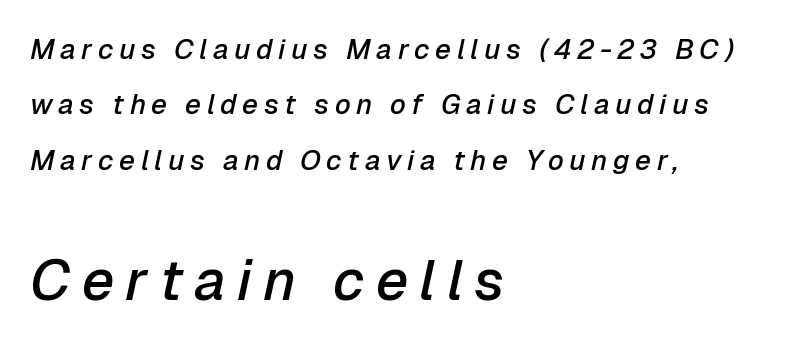
The image shows 57 px semibold type, italic (leaning right); set left-aligned, loose line spacing (1.98x), unusually wide letter spacing (+0.2 em), not underlined; the second (bottom) block is 2.04x larger; low stroke contrast and a medium x-height.
